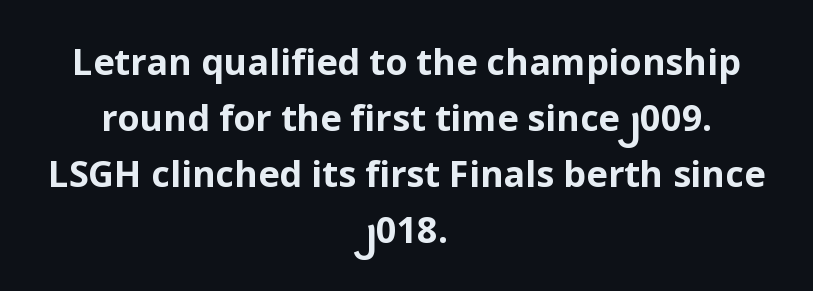
The image shows 36 px bold sans-serif type, upright; set centered, normal line spacing (1.56x), normal letter spacing, not underlined; low stroke contrast and a medium x-height.
